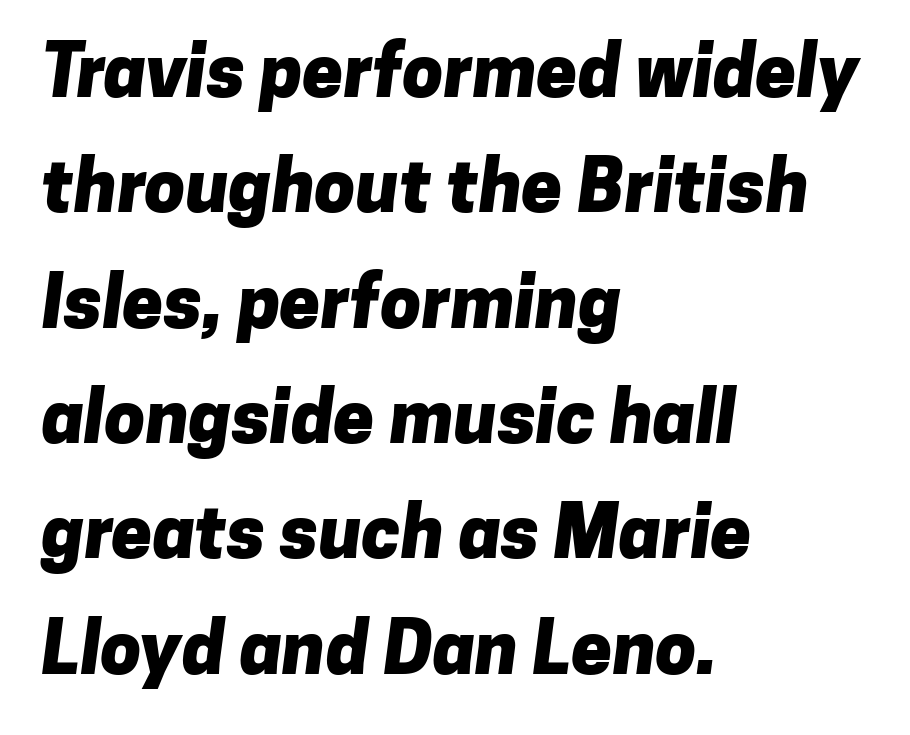
The image shows 73 px heavy sans-serif type; set left-aligned, normal line spacing (1.58x), normal letter spacing, not underlined; low stroke contrast and a medium x-height.
